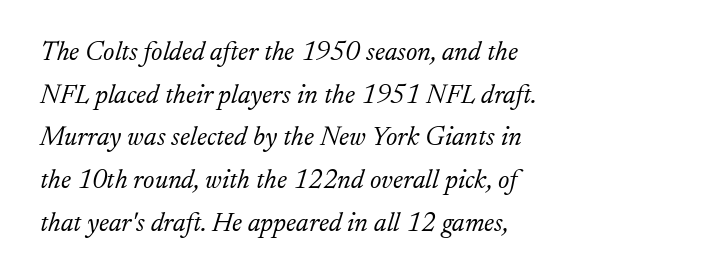
Q: Is the text bold? A: No.
Q: Is the text italic (slanted)? A: Yes, it leans right by about 17 degrees.
Q: Is the text underlined? A: No.
Q: How is the paragraph aligned? A: Left-aligned.
Q: Is the spacing between letters normal or unusually wide? A: Normal.
Q: Is the spacing between lines tight, normal or loose? A: Normal.
